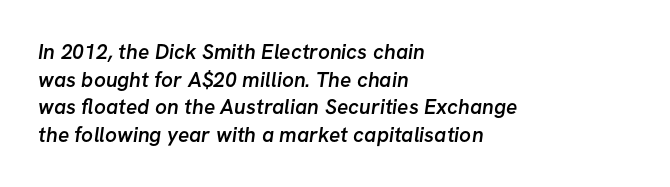
The gap between lines stays unmarked. What's the leading like? Ordinary, nothing unusual. Each glyph is drawn with semibold strokes, heavier than normal yet not fully bold. In CSS terms this would be text-align: left. Characters follow at the spacing the type designer built in.
